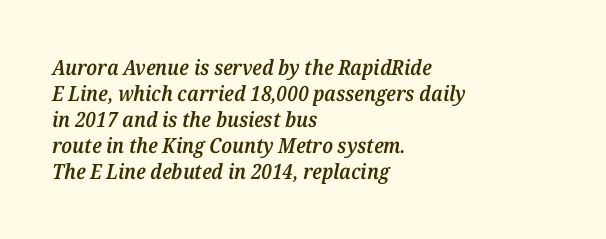
{"italic": "yes", "lean": "right", "slant_degrees": 12, "bold": "semi", "underline": "no", "align": "left", "line_spacing_ratio": 1.24, "letter_spacing": "normal", "letter_spacing_em": 0.0, "glyph_px": 21}
